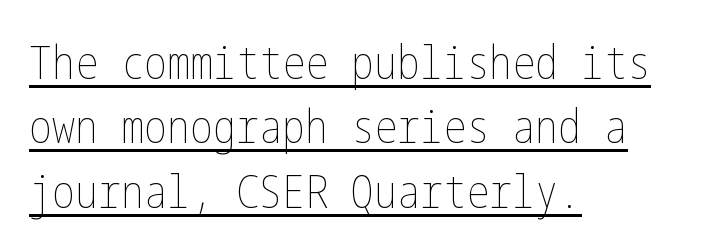
Q: Is the text bold? A: No.
Q: Is the text italic (slanted)? A: No, it is upright.
Q: Is the text underlined? A: Yes.
Q: How is the paragraph aligned? A: Left-aligned.
Q: Is the spacing between letters normal or unusually wide? A: Normal.
Q: Is the spacing between lines tight, normal or loose? A: Normal.
Q: Width (condensed, normal, or wide)? A: Condensed.
Q: Stroke contrast? A: Low.
Q: x-height? A: Medium.
